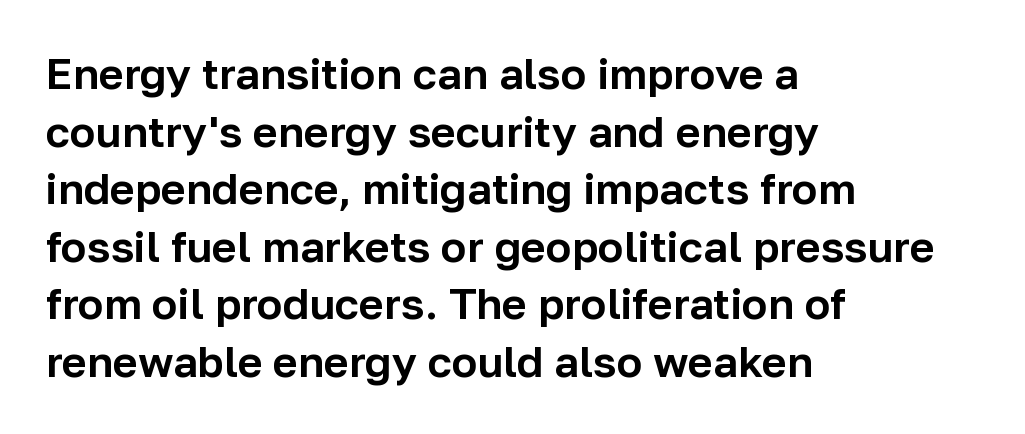
Q: Is the text italic (slanted)? A: No, it is upright.
Q: Is the typeface a serif or a sans-serif typeface? A: Sans-serif.
Q: Is the text underlined? A: No.
Q: How is the paragraph aligned? A: Left-aligned.
Q: Is the spacing between letters normal or unusually wide? A: Normal.
Q: Is the spacing between lines tight, normal or loose? A: Normal.
Q: Width (condensed, normal, or wide)? A: Normal.
Q: Stroke contrast? A: Low.
Q: x-height? A: Medium.
Q: Monospaced? A: No.
